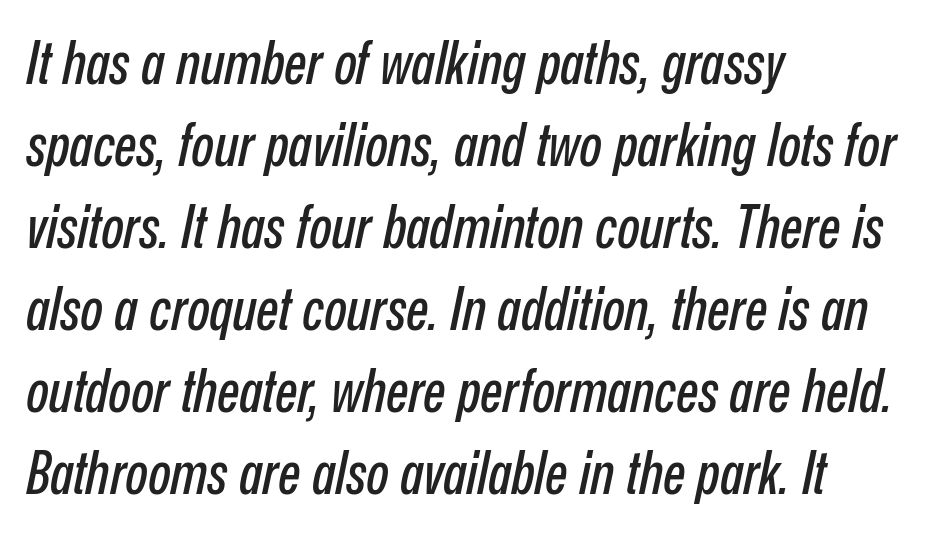
{"italic": "yes", "lean": "right", "slant_degrees": 12, "width": "condensed", "stroke_contrast": "low", "x_height": "medium", "monospaced": "no", "underline": "no", "align": "left", "line_spacing": "normal", "line_spacing_ratio": 1.39, "letter_spacing": "normal", "letter_spacing_em": 0.0, "glyph_px": 59}
